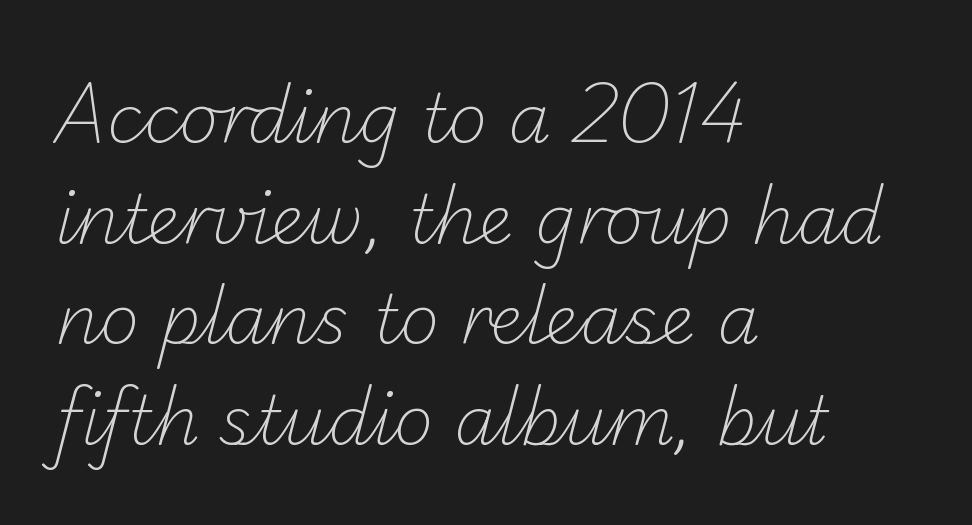
Q: Is the text bold? A: No.
Q: Is the typeface a serif or a sans-serif typeface? A: Sans-serif.
Q: Is the text underlined? A: No.
Q: How is the paragraph aligned? A: Left-aligned.
Q: Is the spacing between letters normal or unusually wide? A: Normal.
Q: Is the spacing between lines tight, normal or loose? A: Normal.
Q: Width (condensed, normal, or wide)? A: Normal.
Q: Stroke contrast? A: Low.
Q: x-height? A: Small.
Q: Monospaced? A: No.
